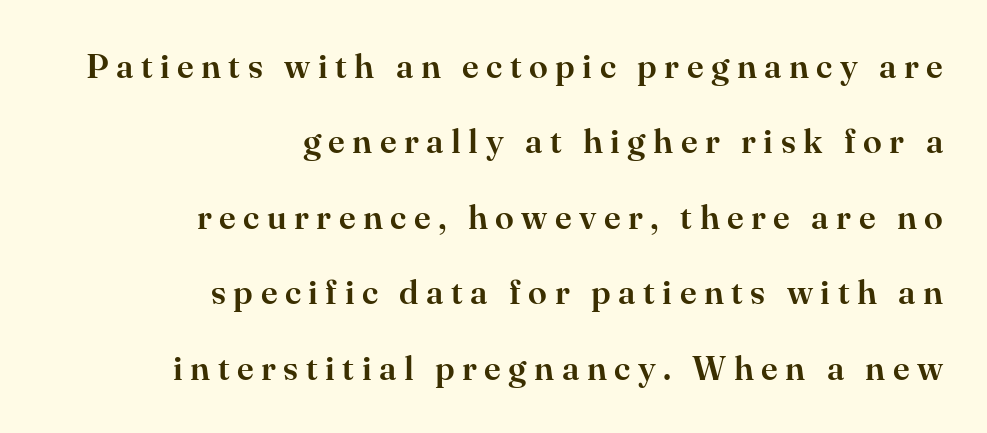
Q: Is the text italic (slanted)? A: No, it is upright.
Q: Is the typeface a serif or a sans-serif typeface? A: Serif.
Q: Is the text underlined? A: No.
Q: How is the paragraph aligned? A: Right-aligned.
Q: Is the spacing between letters normal or unusually wide? A: Unusually wide.
Q: Is the spacing between lines tight, normal or loose? A: Loose.
Q: Width (condensed, normal, or wide)? A: Normal.
Q: Stroke contrast? A: High.
Q: x-height? A: Small.
Q: Monospaced? A: No.
